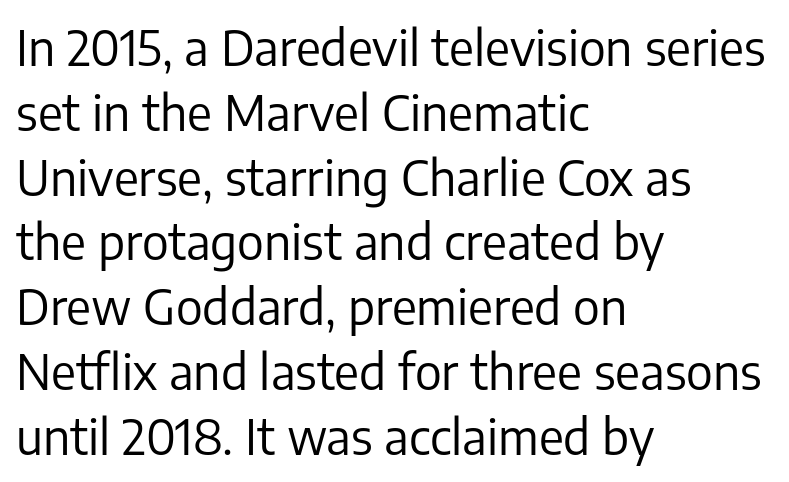
The axis of the letterforms is exactly vertical. Regarding serifs, this sample does without them. Quick note: underline off. One glance says typical: line gaps are just what's usual.
